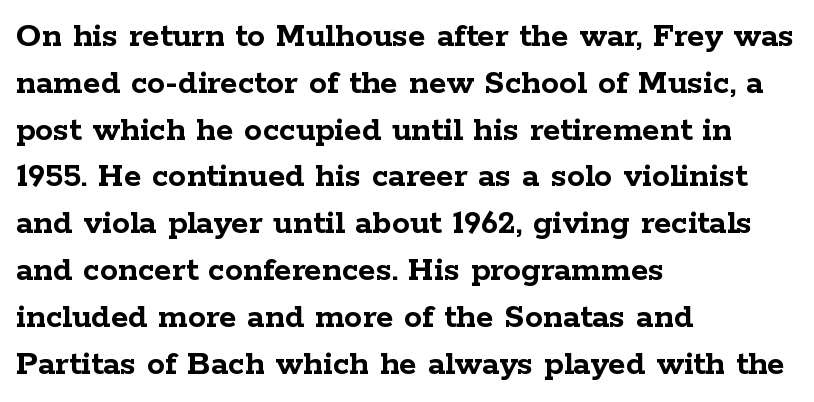
Q: Is the text bold? A: Yes.
Q: Is the text italic (slanted)? A: No, it is upright.
Q: Is the typeface a serif or a sans-serif typeface? A: Serif.
Q: Is the text underlined? A: No.
Q: How is the paragraph aligned? A: Left-aligned.
Q: Is the spacing between letters normal or unusually wide? A: Normal.
Q: Is the spacing between lines tight, normal or loose? A: Normal.
Q: Width (condensed, normal, or wide)? A: Wide.
Q: Stroke contrast? A: Low.
Q: x-height? A: Medium.
Q: Monospaced? A: No.
